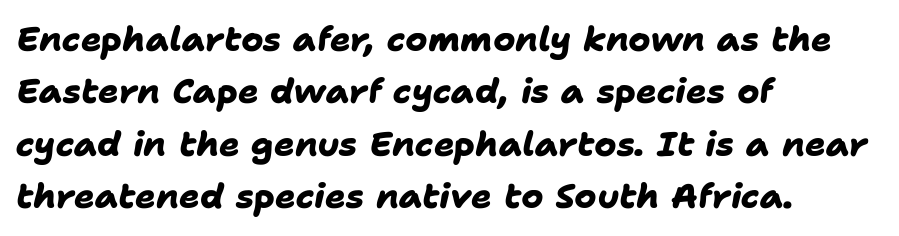
Any mark beneath the type? The region is blank. Line starts are locked; line ends wander. The letters advance in unequal steps, a hallmark of proportional type. Each letter's strokes conclude bluntly, with no projecting serifs. Thick stems and heavy bowls — unmistakably bold.
